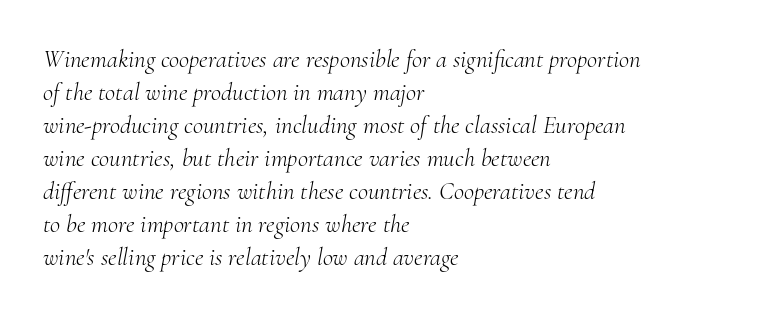
The letterforms sit shoulder to shoulder at normal distance. The specimen reads as italic at a glance. Is this a heavy cut? Hardly; it is regular or lighter. No word sits above an underline. Whoever set this chose a conventional vertical rhythm.
